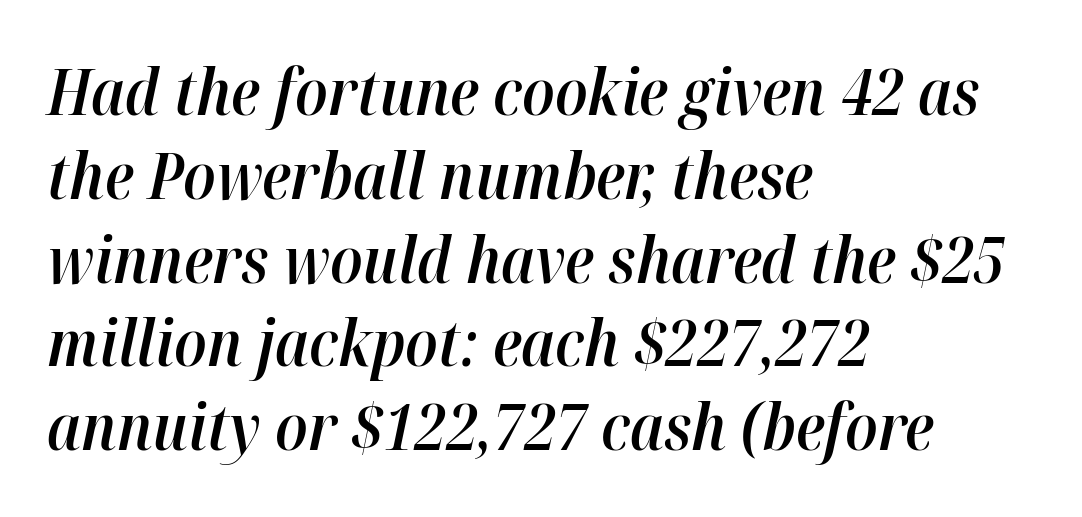
{"italic": "yes", "lean": "right", "slant_degrees": 12, "bold": "semi", "weight": "semibold", "width": "normal", "stroke_contrast": "high", "x_height": "medium", "monospaced": "no", "underline": "no", "align": "left", "line_spacing": "normal", "line_spacing_ratio": 1.33, "letter_spacing": "normal", "letter_spacing_em": 0.0, "glyph_px": 63}
